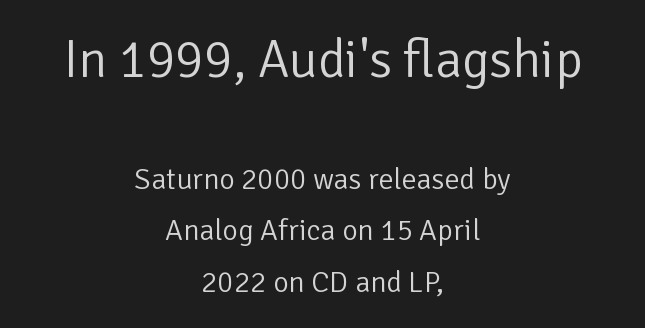
Q: Is the text bold? A: No.
Q: Is the text italic (slanted)? A: No, it is upright.
Q: Is the typeface a serif or a sans-serif typeface? A: Sans-serif.
Q: Is the text underlined? A: No.
Q: How is the paragraph aligned? A: Centered.
Q: Is the spacing between letters normal or unusually wide? A: Normal.
Q: Which block of text is set in a larger size, the first (top) or the second (bottom)? A: The first (top) one.
Q: Width (condensed, normal, or wide)? A: Normal.
Q: Stroke contrast? A: Low.
Q: x-height? A: Medium.
Q: Monospaced? A: No.
